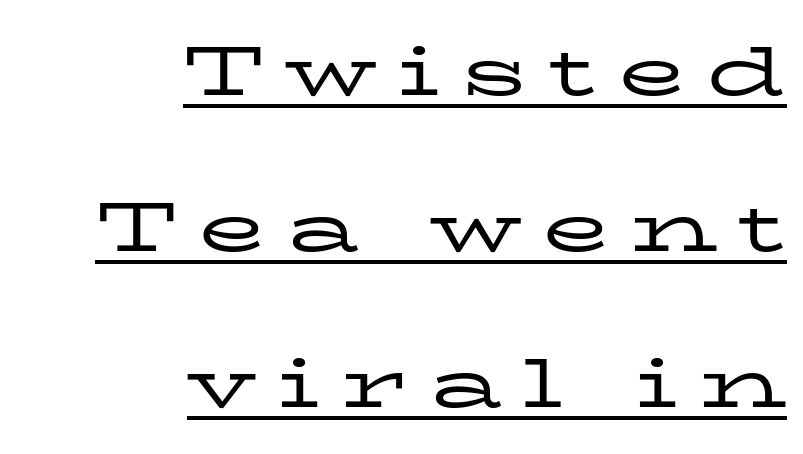
To sum up the face: it has serifs. Stroke thickness stays within the range of a standard reading face or lighter. Style check: upright. Is there much room between lines? Yes — plenty of vertical air separates them. Notice how the passage keeps a crisp vertical edge on the right only. Students, observe the line beneath the letters — that is underlining.
